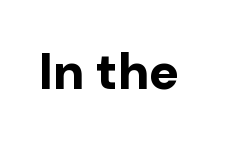
Q: Is the text bold? A: Yes.
Q: Is the text italic (slanted)? A: No, it is upright.
Q: Is the typeface a serif or a sans-serif typeface? A: Sans-serif.
Q: Is the text underlined? A: No.
Q: Is the spacing between letters normal or unusually wide? A: Normal.
Q: Width (condensed, normal, or wide)? A: Normal.
Q: Stroke contrast? A: Low.
Q: x-height? A: Medium.
Q: Monospaced? A: No.
